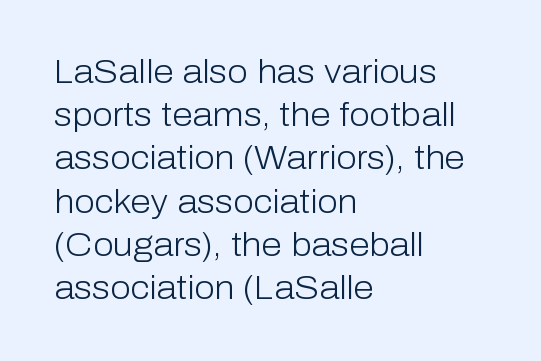
{"serif": "no", "italic": "no", "bold": "no", "weight": "light", "width": "normal", "stroke_contrast": "low", "x_height": "medium", "monospaced": "no", "underline": "no", "align": "left", "line_spacing": "normal", "line_spacing_ratio": 1.31, "letter_spacing": "normal", "letter_spacing_em": 0.0, "glyph_px": 33}
